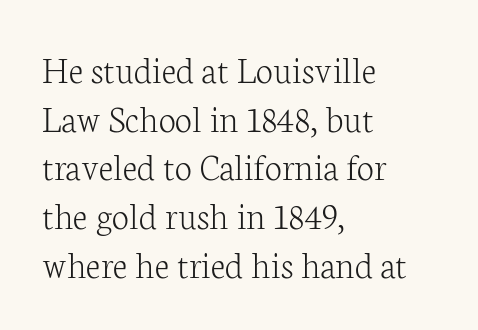
Tracking value appears to be zero — textbook default spacing. Here the designer chose a conventional face with non-uniform glyph widths. Students, observe: this is what conventionally led text looks like. Words float on clear page, feet unadorned. Left-aligned paragraph, ragged on the right. A roman cut, with each character standing at attention.
